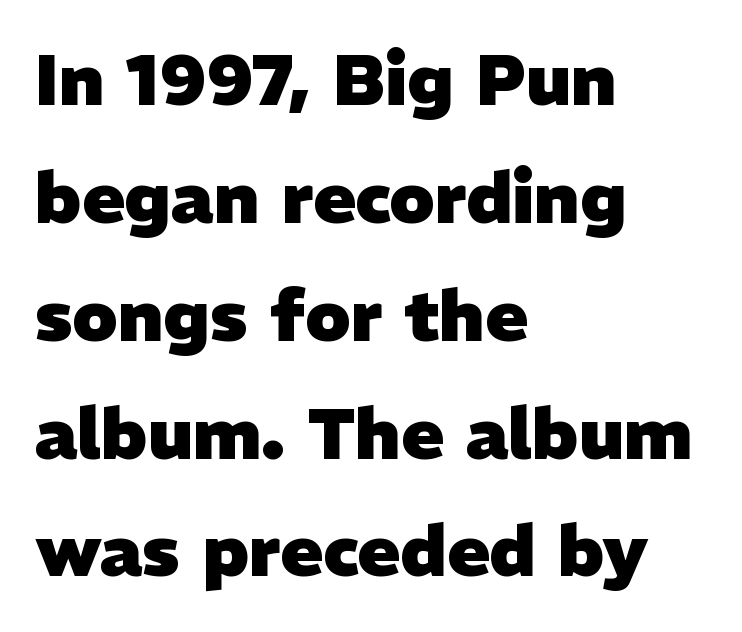
Serif or sans? Sans — the stroke terminals are bare. The zone under the glyphs is completely vacant. This is heavy type, rendered in bold. A typesetter would call this proportional, since set widths differ per character. Which margin do the lines hug? The left one — the right edge is uneven. Nobody touched the tracking dial on this one.
